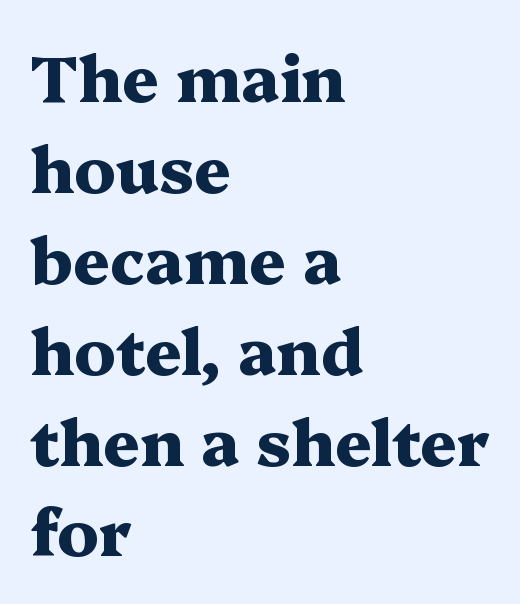
{"serif": "yes", "italic": "no", "bold": "yes", "weight": "heavy", "width": "wide", "stroke_contrast": "medium", "x_height": "medium", "monospaced": "no", "underline": "no", "align": "left", "line_spacing": "normal", "line_spacing_ratio": 1.42, "letter_spacing": "normal", "letter_spacing_em": 0.0, "glyph_px": 64}
